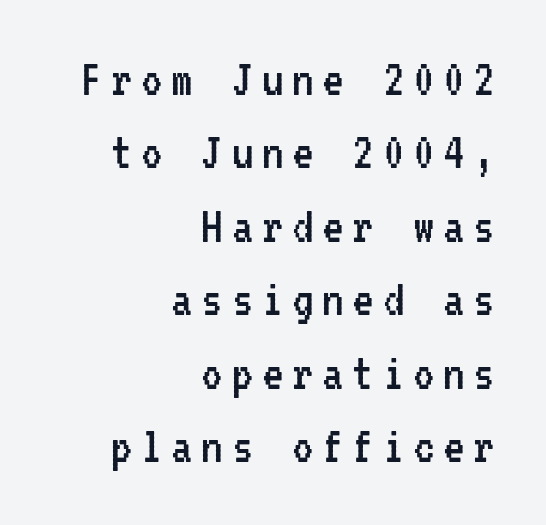
The image shows 54 px regular-weight, condensed sans-serif type, upright, monospaced; set right-aligned, normal line spacing (1.36x), not underlined; low stroke contrast and a medium x-height.
